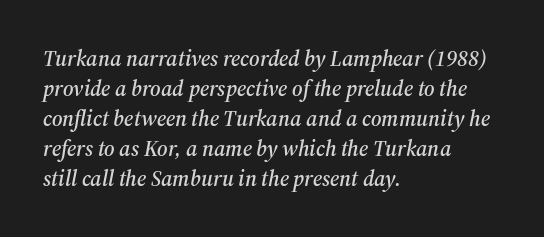
The string is rendered with underlining switched off. No extra tracking has been applied to these lines. Rendered with sloped, italic letterforms. Teacher's note: observe the even left margin — that is flush-left alignment. Is there much room between lines? A standard amount, neither cramped nor airy.
